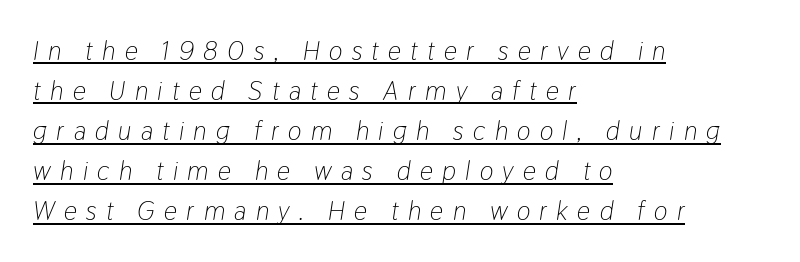
The image shows 26 px text type, italic (leaning right); set left-aligned, normal line spacing (1.54x), unusually wide letter spacing (+0.36 em), underlined.
